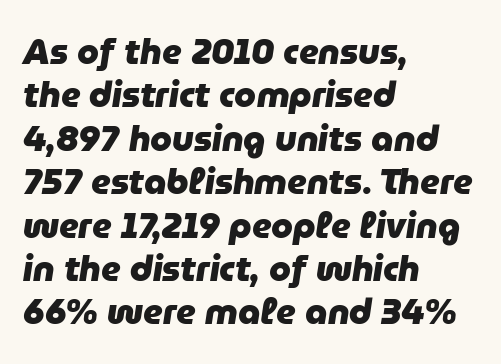
Italic? Definitely — the glyphs are oblique. Words appear dense and cohesive because spacing is normal. Spacing verdict: proportional, widths tailored to each character. Descenders are the only things crossing below the line.
